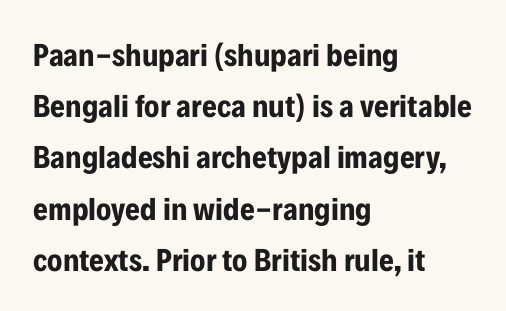
The face used here is a sans, in the tradition of grotesques and geometrics. Line starts are locked; line ends wander. The tracking reads as untouched default to a designer's eye. Plenty of ink on the page — the face is bold. You could not count columns in this text — the font is proportionally spaced.
